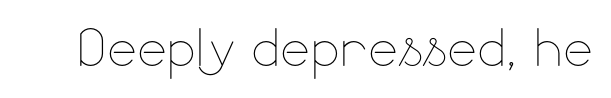
Q: Is the text bold? A: No.
Q: Is the text italic (slanted)? A: No, it is upright.
Q: Is the text underlined? A: No.
Q: Is the spacing between letters normal or unusually wide? A: Normal.
Q: Width (condensed, normal, or wide)? A: Normal.
Q: Stroke contrast? A: Low.
Q: x-height? A: Small.
Q: Monospaced? A: No.
